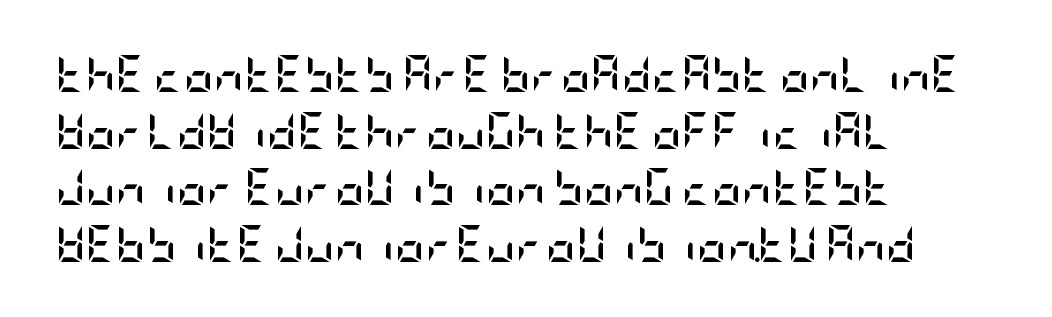
The passage shown stacks its lines at a standard gap. The characters display no serif detailing; their extremities are plain. The type sits square on the baseline with zero lean. In CSS terms this would be text-align: left. Caption: standard tracking, unaltered. These lines carry a lot of weight — the face is fully bold.
